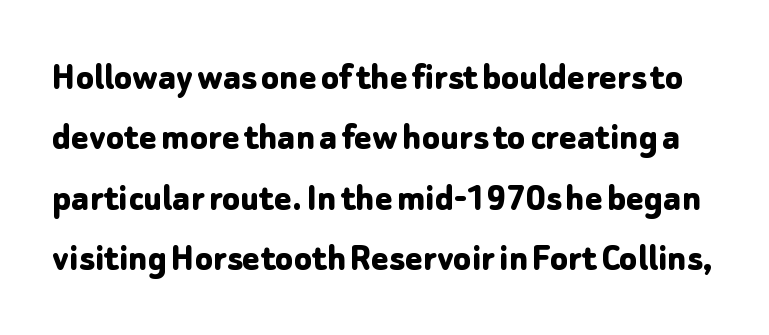
The image shows 41 px bold sans-serif type, upright; set normal line spacing (1.47x), normal letter spacing, not underlined; low stroke contrast and a medium x-height.
